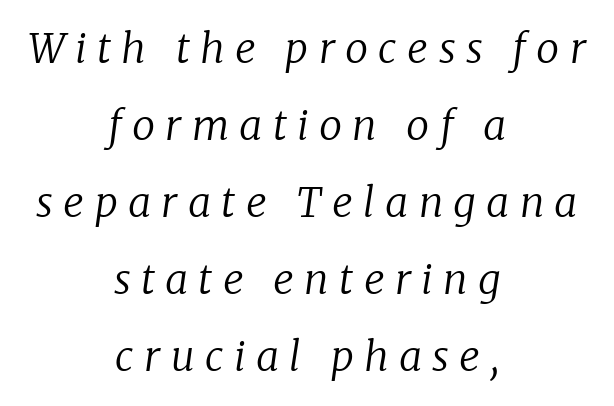
These lines have a slow, spaced-out rhythm from letter to letter. The paragraph shown floats in the horizontal middle. Slant detected: the letters are inclined. Proportional: the letters do not fall into vertical columns. What kind of face is this? One with serifs.
